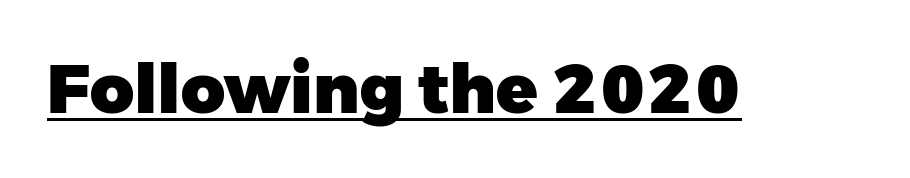
The image shows 68 px heavy sans-serif type, upright; set normal letter spacing, underlined; low stroke contrast and a medium x-height.
